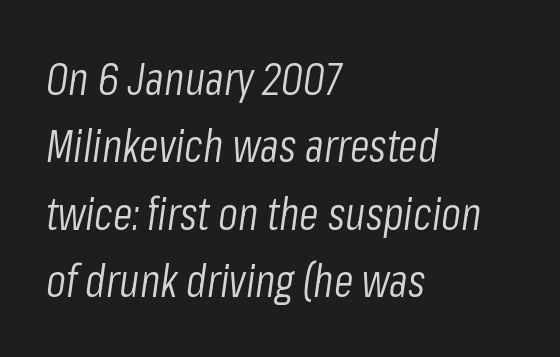
{"italic": "yes", "lean": "right", "slant_degrees": 8, "bold": "no", "weight": "light", "width": "condensed", "stroke_contrast": "low", "x_height": "medium", "monospaced": "no", "underline": "no", "align": "left", "line_spacing": "normal", "line_spacing_ratio": 1.5, "letter_spacing": "normal", "letter_spacing_em": 0.0, "glyph_px": 45}
